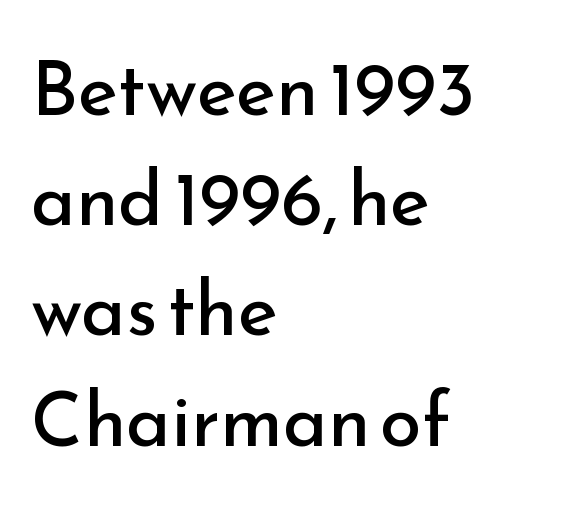
{"serif": "no", "italic": "no", "bold": "no", "weight": "regular", "width": "normal", "stroke_contrast": "low", "x_height": "small", "monospaced": "no", "underline": "no", "align": "left", "line_spacing": "normal", "line_spacing_ratio": 1.45, "letter_spacing": "normal", "letter_spacing_em": 0.0, "glyph_px": 76}
